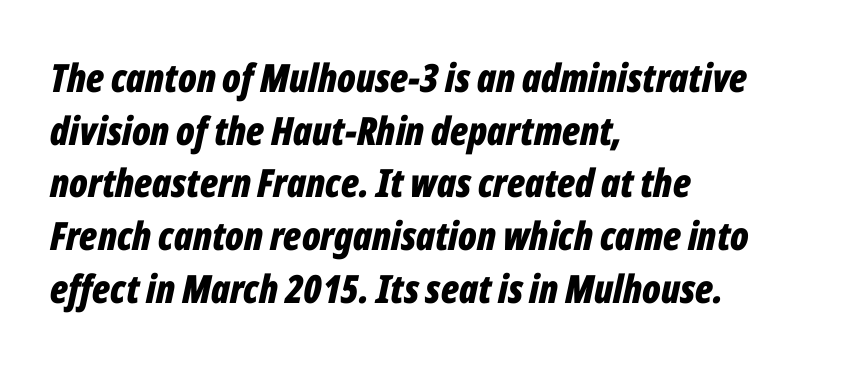
Q: Is the text bold? A: Yes.
Q: Is the text italic (slanted)? A: Yes, it leans right by about 12 degrees.
Q: Is the text underlined? A: No.
Q: How is the paragraph aligned? A: Left-aligned.
Q: Is the spacing between letters normal or unusually wide? A: Normal.
Q: Is the spacing between lines tight, normal or loose? A: Normal.
Q: Width (condensed, normal, or wide)? A: Condensed.
Q: Stroke contrast? A: Low.
Q: x-height? A: Medium.
Q: Monospaced? A: No.
